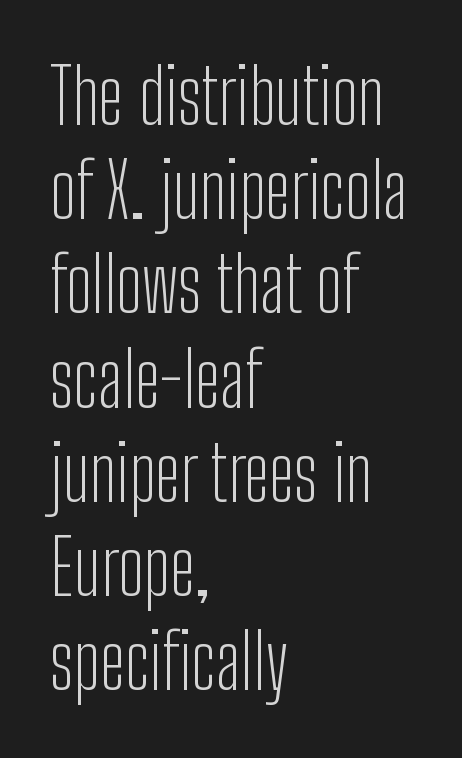
Q: Is the text bold? A: No.
Q: Is the text italic (slanted)? A: No, it is upright.
Q: Is the typeface a serif or a sans-serif typeface? A: Sans-serif.
Q: Is the text underlined? A: No.
Q: How is the paragraph aligned? A: Left-aligned.
Q: Is the spacing between letters normal or unusually wide? A: Normal.
Q: Width (condensed, normal, or wide)? A: Condensed.
Q: Stroke contrast? A: Low.
Q: x-height? A: Medium.
Q: Monospaced? A: No.
